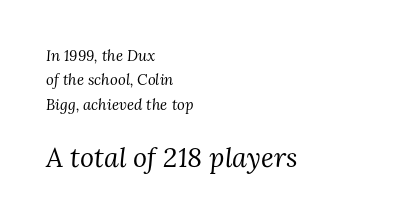
Q: Is the text bold? A: No.
Q: Is the text italic (slanted)? A: Yes, it leans right by about 3 degrees.
Q: Is the text underlined? A: No.
Q: How is the paragraph aligned? A: Left-aligned.
Q: Is the spacing between letters normal or unusually wide? A: Normal.
Q: Is the spacing between lines tight, normal or loose? A: Normal.
Q: Which block of text is set in a larger size, the first (top) or the second (bottom)? A: The second (bottom) one.
